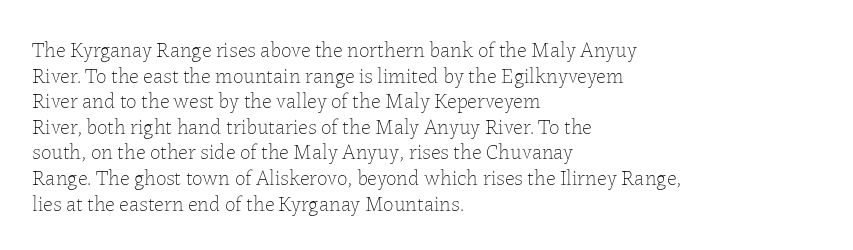
{"italic": "no", "bold": "no", "underline": "no", "align": "left", "line_spacing_ratio": 1.22, "letter_spacing": "normal", "letter_spacing_em": 0.0, "glyph_px": 21}
